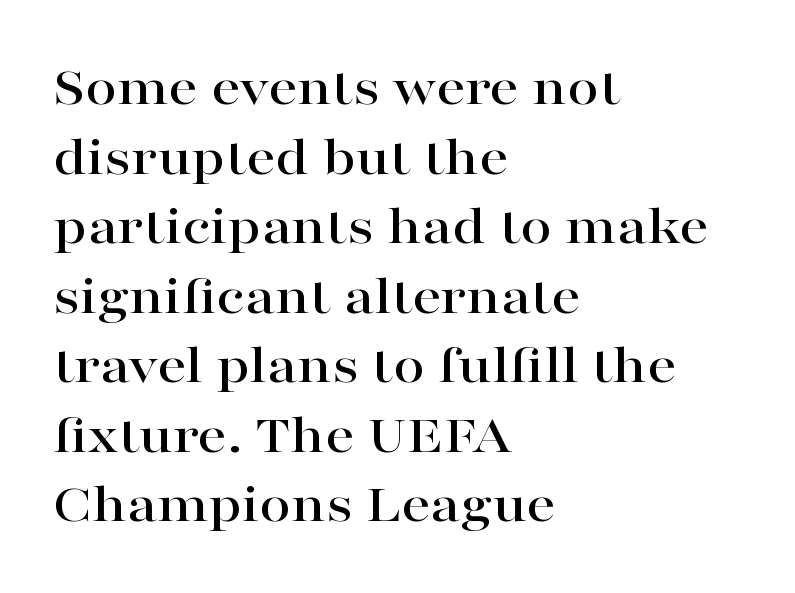
Q: Is the text italic (slanted)? A: No, it is upright.
Q: Is the typeface a serif or a sans-serif typeface? A: Serif.
Q: Is the text underlined? A: No.
Q: How is the paragraph aligned? A: Left-aligned.
Q: Is the spacing between letters normal or unusually wide? A: Normal.
Q: Width (condensed, normal, or wide)? A: Wide.
Q: Stroke contrast? A: High.
Q: x-height? A: Medium.
Q: Monospaced? A: No.
